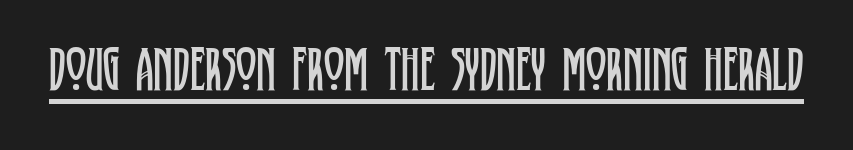
{"serif": "yes", "italic": "no", "bold": "no", "weight": "regular", "width": "condensed", "stroke_contrast": "low", "x_height": "large", "monospaced": "no", "underline": "yes", "letter_spacing": "normal", "letter_spacing_em": 0.0, "glyph_px": 62}
